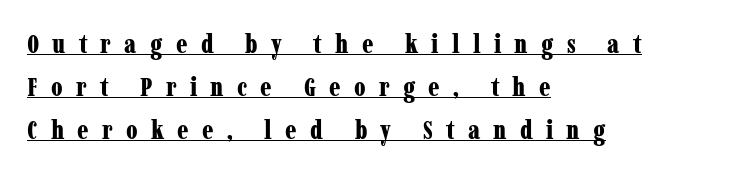
Compared with an ordinary text face, these strokes are far heavier — a full bold. A normal amount of white space separates one row of letters from the next. Look at the tracking — it's clearly loosened, letters drifting apart. The lettering holds an erect, upright posture throughout. One-word summary of the alignment: left. The string is rendered with underlining switched on.
